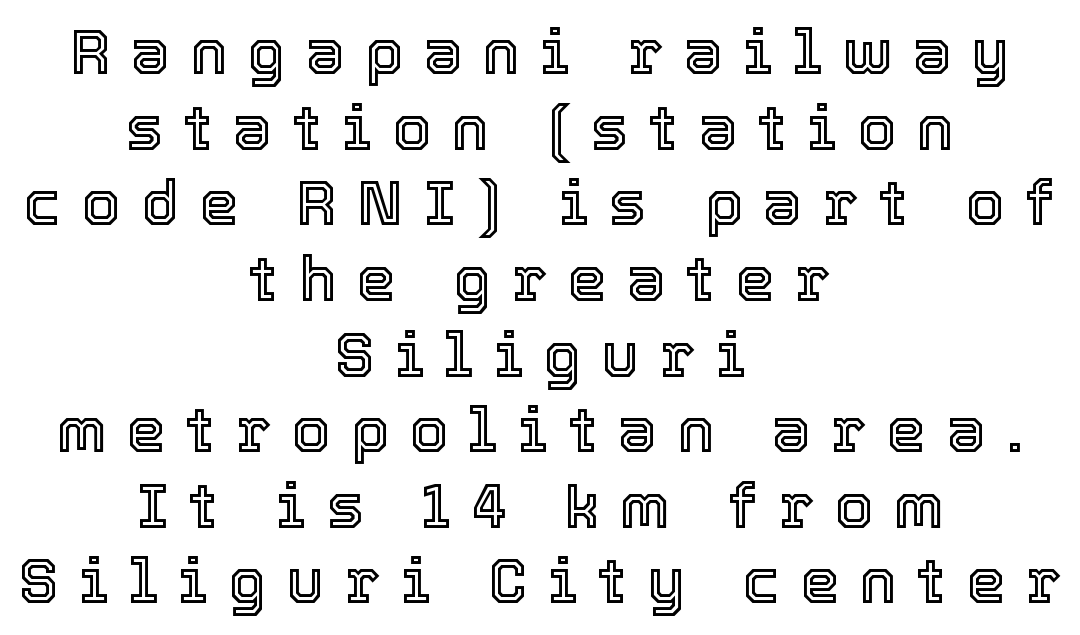
Every stem runs plumb, perpendicular to the baseline. Spacing verdict: proportional, widths tailored to each character. These lines stack symmetrically, like a column narrowing and widening about its center. The gaps between neighbouring characters are conspicuously large. Underline: absent.
